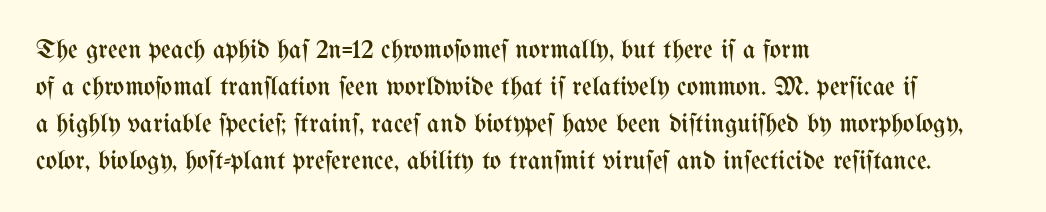
The image shows 27 px text type, upright; set left-aligned, normal line spacing (1.37x), normal letter spacing, not underlined.
